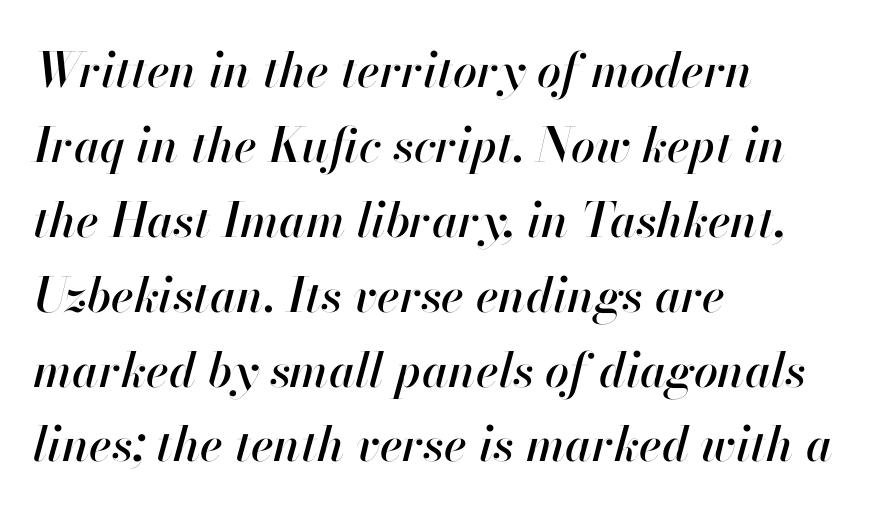
The image shows 48 px text type, italic (leaning right); set left-aligned, normal line spacing (1.56x), normal letter spacing, not underlined; high stroke contrast and a small x-height.
